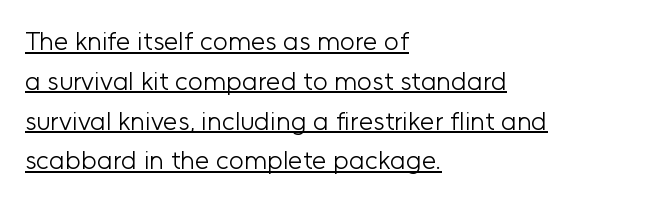
The image shows 26 px text type, upright; set left-aligned, normal line spacing (1.53x), normal letter spacing, underlined.
